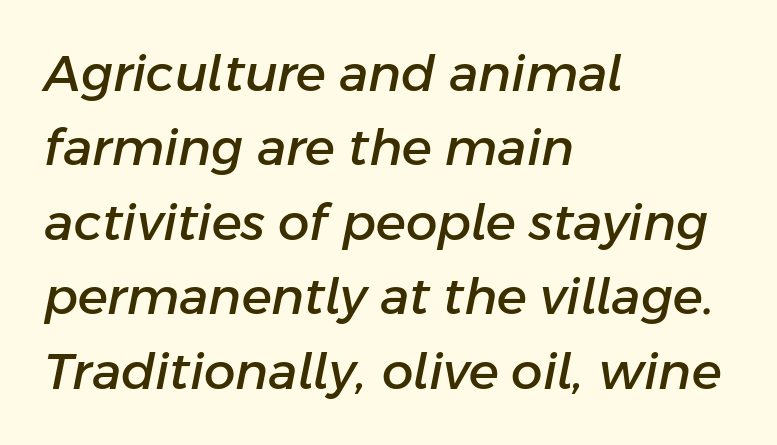
The image shows 50 px text type, italic (leaning right); set left-aligned, normal line spacing (1.49x), normal letter spacing, not underlined; low stroke contrast and a medium x-height.
